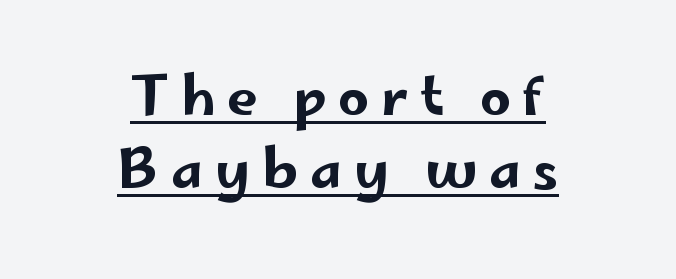
{"serif": "no", "italic": "no", "width": "wide", "stroke_contrast": "low", "x_height": "small", "monospaced": "no", "underline": "yes", "align": "center", "line_spacing": "normal", "line_spacing_ratio": 1.36, "letter_spacing": "wide", "letter_spacing_em": 0.22, "glyph_px": 54}
